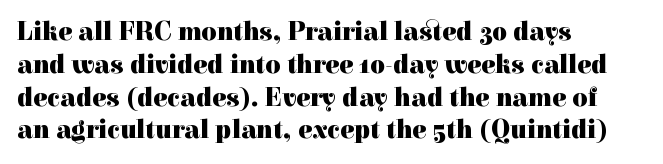
Reading down the column, the eye jumps a familiar distance to each next line. The passage shown is not underscored anywhere. Its strokes are broad and dark, the hallmark of bold type. Quick note: not italic, upright. Observe the ordinary spacing: letters are neighbours, not strangers. Line beginnings align vertically; line endings do not.
